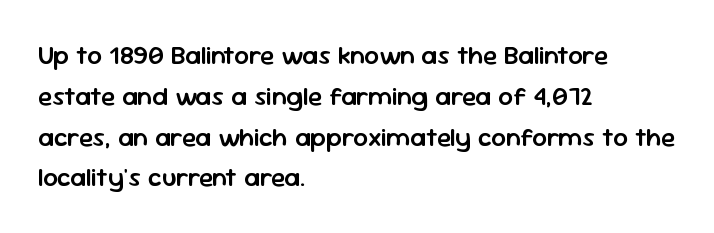
The image shows 26 px text type, upright; set left-aligned, normal line spacing (1.57x), normal letter spacing, not underlined.
